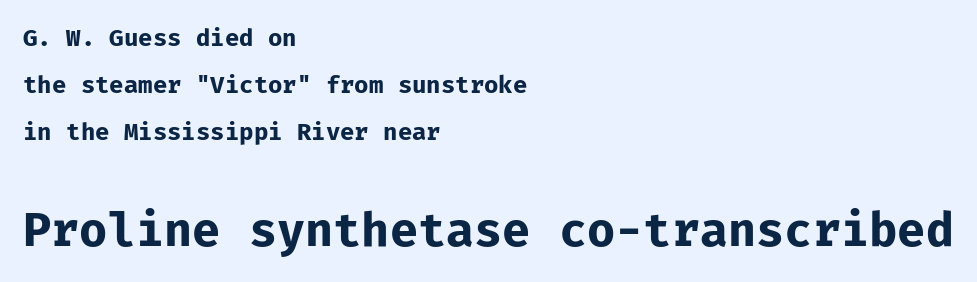
Each new line begins a long way beneath the previous one. Does the weight exceed regular? Yes, all the way to bold. Each letter, wide or thin by design, is forced into the same width here. Compare the two chunks: the lower has the greater cap height. Observe the ordinary spacing: letters are neighbours, not strangers. Teacher's note: observe the even left margin — that is flush-left alignment.
